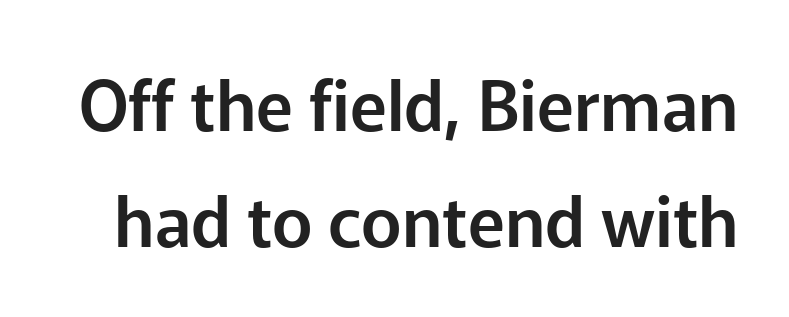
{"serif": "no", "italic": "no", "width": "normal", "stroke_contrast": "low", "x_height": "medium", "monospaced": "no", "underline": "no", "line_spacing": "normal", "line_spacing_ratio": 1.68, "letter_spacing": "normal", "letter_spacing_em": 0.0, "glyph_px": 69}
